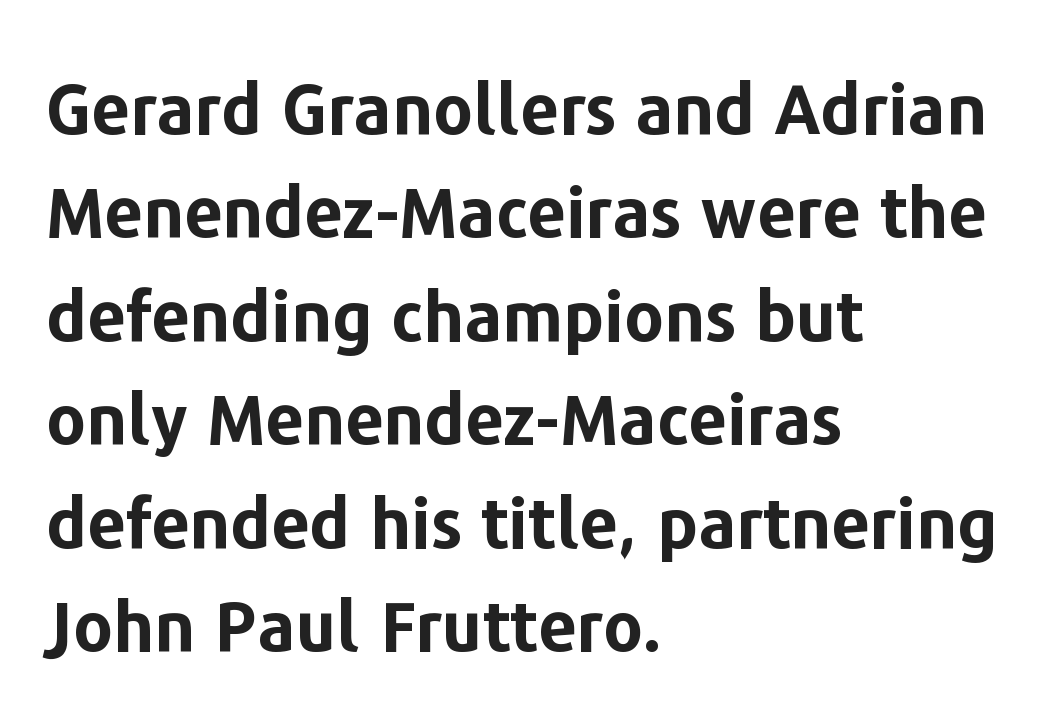
Q: Is the text bold? A: Yes.
Q: Is the text italic (slanted)? A: No, it is upright.
Q: Is the typeface a serif or a sans-serif typeface? A: Sans-serif.
Q: Is the text underlined? A: No.
Q: How is the paragraph aligned? A: Left-aligned.
Q: Is the spacing between letters normal or unusually wide? A: Normal.
Q: Is the spacing between lines tight, normal or loose? A: Normal.
Q: Width (condensed, normal, or wide)? A: Normal.
Q: Stroke contrast? A: Low.
Q: x-height? A: Medium.
Q: Monospaced? A: No.
